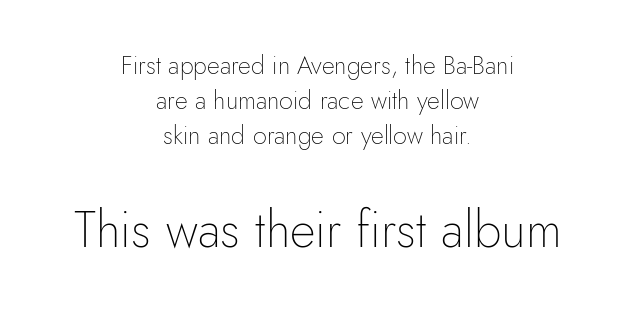
The image shows 50 px thin sans-serif type, upright; set centered, normal line spacing (1.41x), normal letter spacing, not underlined; the second (bottom) block is 2.0x larger; low stroke contrast and a small x-height.
